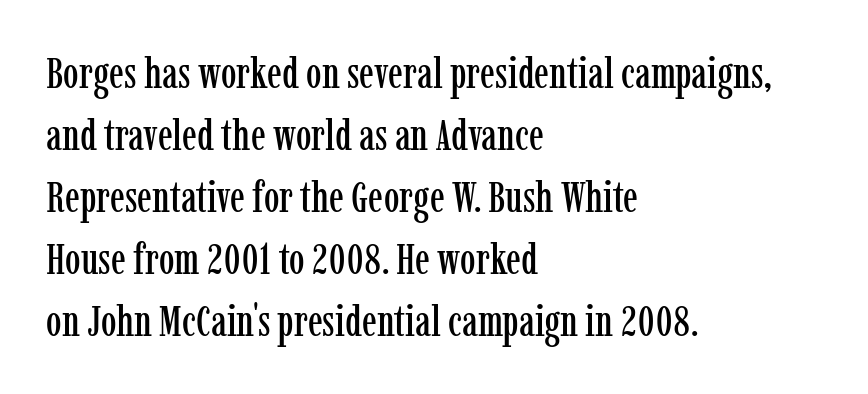
{"serif": "yes", "italic": "no", "width": "condensed", "stroke_contrast": "low", "x_height": "medium", "monospaced": "no", "underline": "no", "align": "left", "line_spacing": "normal", "line_spacing_ratio": 1.41, "letter_spacing": "normal", "letter_spacing_em": 0.0, "glyph_px": 44}
